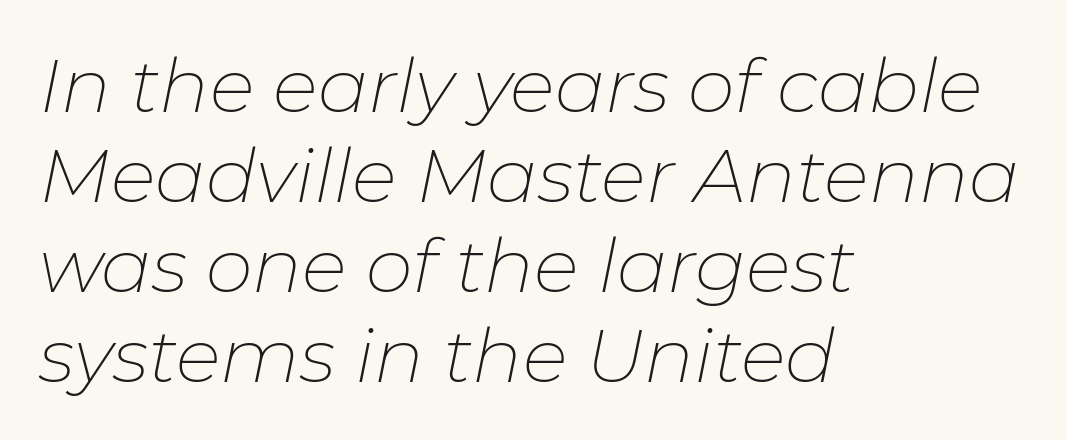
The image shows 75 px thin type, italic (leaning right); set left-aligned, line spacing 1.2x, normal letter spacing, not underlined; low stroke contrast and a medium x-height.
